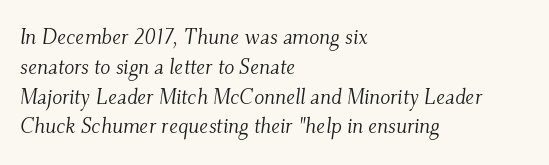
Q: Is the text bold? A: No.
Q: Is the text italic (slanted)? A: Yes, it leans right by about 9 degrees.
Q: Is the text underlined? A: No.
Q: How is the paragraph aligned? A: Left-aligned.
Q: Is the spacing between letters normal or unusually wide? A: Normal.
Q: Is the spacing between lines tight, normal or loose? A: Normal.
